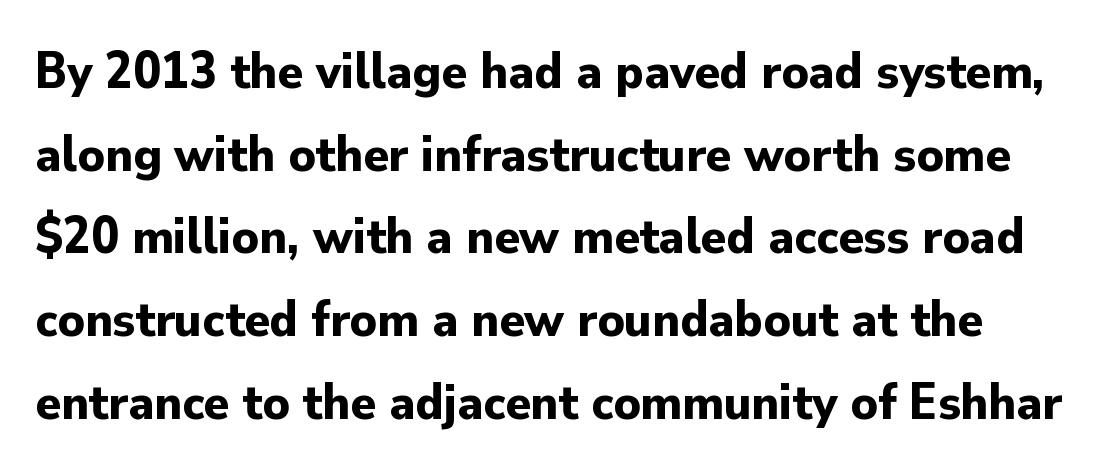
{"serif": "no", "italic": "no", "bold": "yes", "weight": "bold", "width": "normal", "stroke_contrast": "low", "x_height": "small", "monospaced": "no", "underline": "no", "line_spacing": "normal", "line_spacing_ratio": 1.59, "letter_spacing": "normal", "letter_spacing_em": 0.0, "glyph_px": 52}
